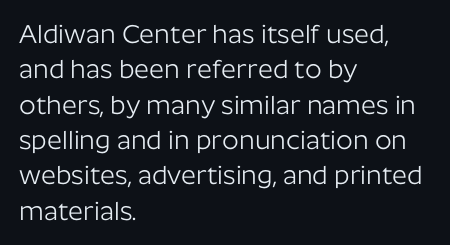
{"italic": "no", "bold": "no", "underline": "no", "align": "left", "line_spacing": "normal", "line_spacing_ratio": 1.36, "letter_spacing": "normal", "letter_spacing_em": 0.0, "glyph_px": 26}
